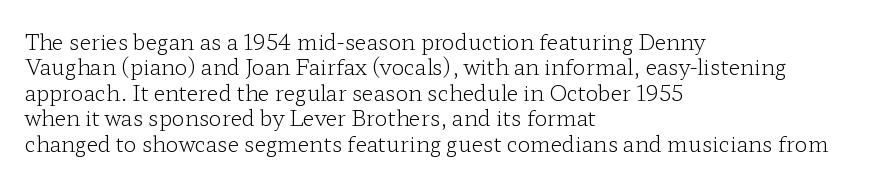
Q: Is the text bold? A: No.
Q: Is the text italic (slanted)? A: No, it is upright.
Q: Is the text underlined? A: No.
Q: How is the paragraph aligned? A: Left-aligned.
Q: Is the spacing between letters normal or unusually wide? A: Normal.
